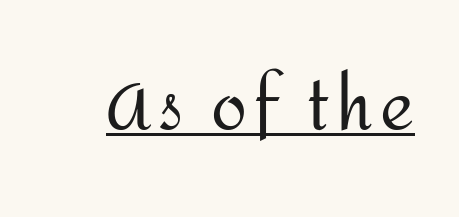
The image shows 65 px regular-weight sans-serif type, upright; set underlined; medium stroke contrast and a medium x-height.
